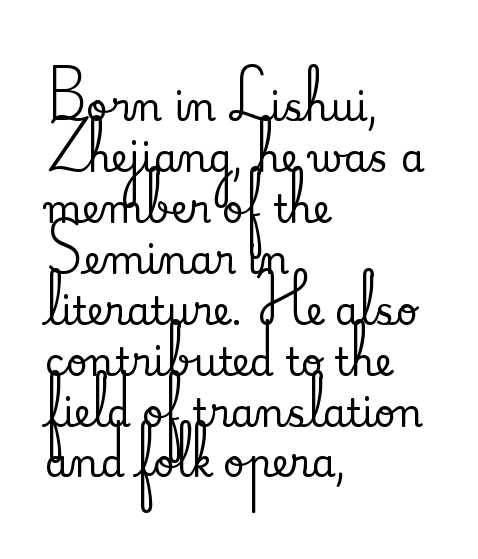
Q: Is the text italic (slanted)? A: No, it is upright.
Q: Is the typeface a serif or a sans-serif typeface? A: Serif.
Q: Is the text underlined? A: No.
Q: How is the paragraph aligned? A: Left-aligned.
Q: Is the spacing between letters normal or unusually wide? A: Normal.
Q: Is the spacing between lines tight, normal or loose? A: Normal.
Q: Width (condensed, normal, or wide)? A: Normal.
Q: Stroke contrast? A: Medium.
Q: x-height? A: Small.
Q: Monospaced? A: No.
